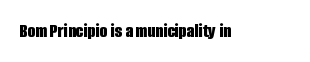
Q: Is the text bold? A: Yes.
Q: Is the text italic (slanted)? A: No, it is upright.
Q: Is the text underlined? A: No.
Q: Is the spacing between letters normal or unusually wide? A: Normal.
